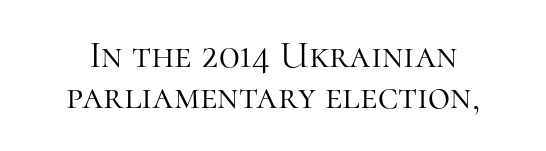
The image shows 38 px light serif type, upright; set tight line spacing (1.08x), normal letter spacing, not underlined; high stroke contrast and a medium x-height.
